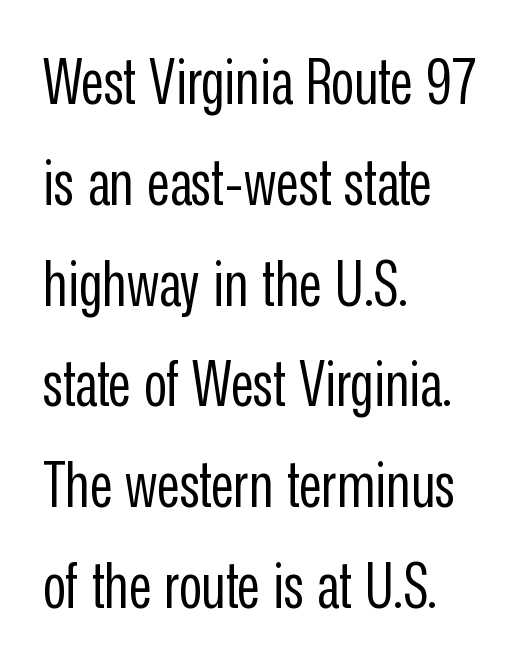
No extra tracking has been applied to these lines. This rendering employs a face without finishing strokes, i.e., a sans-serif. Proportional: the letters do not fall into vertical columns. In terms of posture, this sample is upright. Words float on clear page, feet unadorned.
